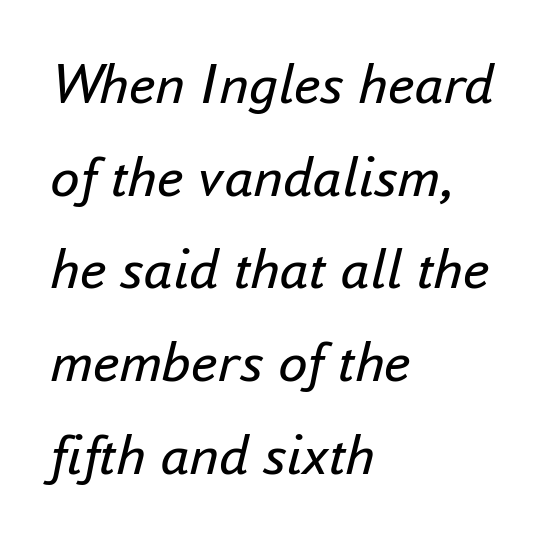
Default kerning and tracking; the words read as compact shapes. Casual observation: everything's shoved over to the left. A quiet, ordinary-to-light weight characterises the typeface. Designer's note — italics engaged.
